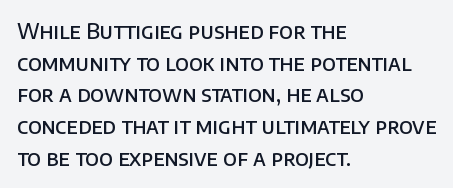
The image shows 21 px text type, upright; set left-aligned, normal line spacing (1.51x), normal letter spacing, not underlined.
